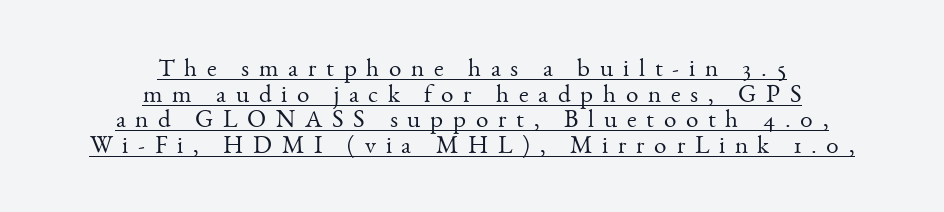
The image shows 25 px text type, upright; set centered, tight line spacing (1.03x), unusually wide letter spacing (+0.39 em), underlined.
